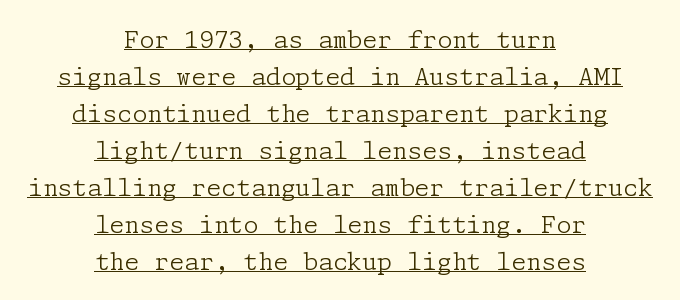
{"italic": "no", "bold": "no", "underline": "yes", "align": "center", "line_spacing": "normal", "line_spacing_ratio": 1.54, "letter_spacing": "normal", "letter_spacing_em": 0.0, "glyph_px": 24}
